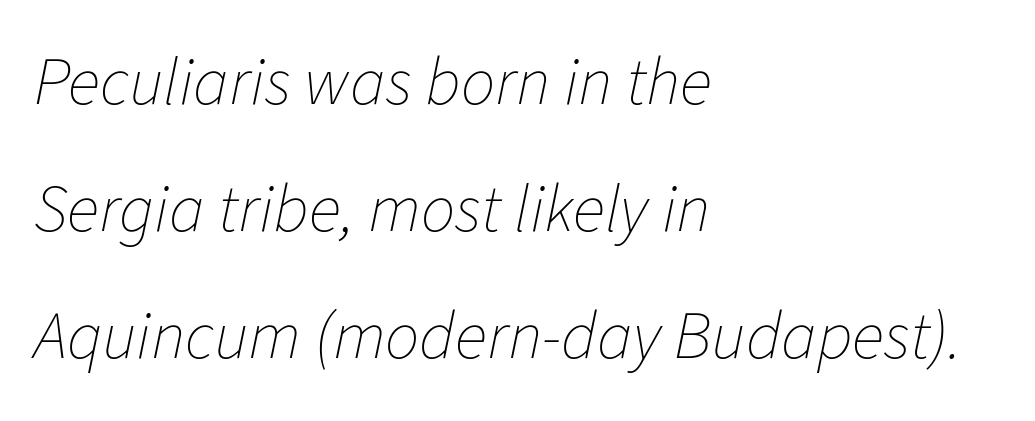
The passage shown is typed in a proportional face where columns would drift. Alignment: flush left. Beneath every word, the page is bare. Each word holds together tightly as a unit, with standard inter-letter gaps.
